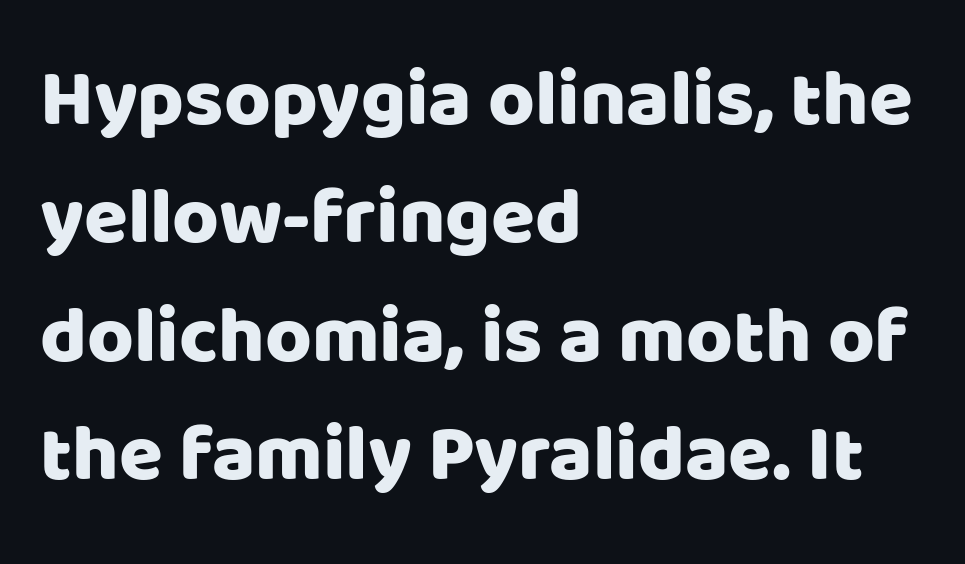
The glyphs in this specimen are sans serif. A classic flush-left, rag-right setting is used for this passage. Between one letter and the next there's only the usual sliver of space. Check the space under the baseline: it is left empty. Looks like regular typesetting: each glyph gets only the width it needs. Every stem runs plumb, perpendicular to the baseline.
